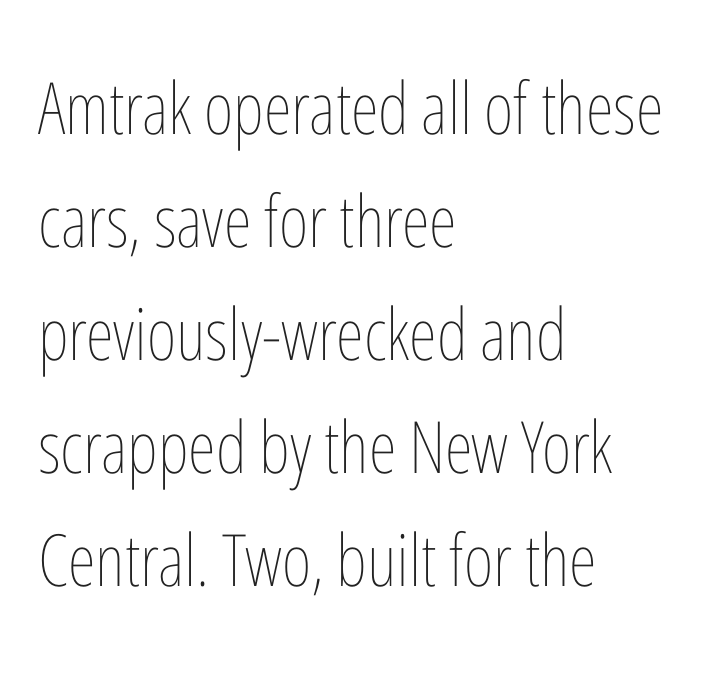
The image shows 72 px thin, condensed type, upright; set left-aligned, normal line spacing (1.57x), normal letter spacing, not underlined; low stroke contrast and a medium x-height.
